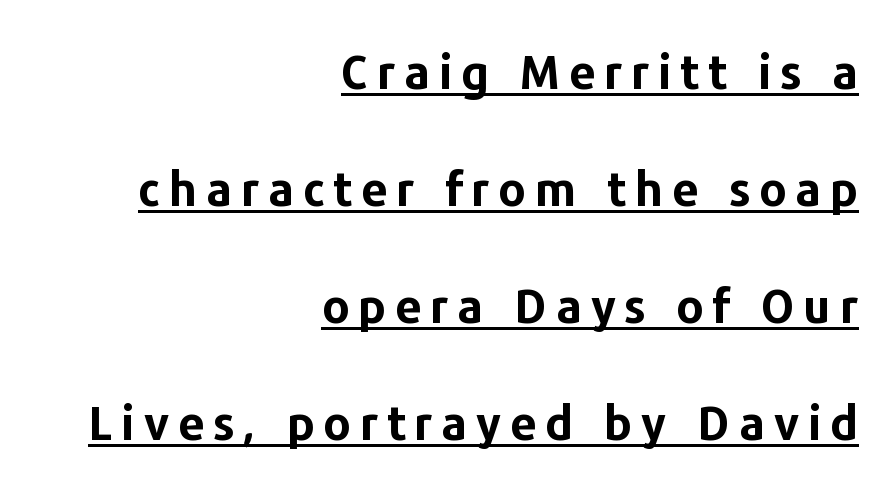
In terms of leading, this rendering errs on the spacious side. Like a heading marked for emphasis, these lines bear an underscore. Tall strokes in this sample are plumb rather than angled. These lines carry a lot of weight — the face is fully bold.
